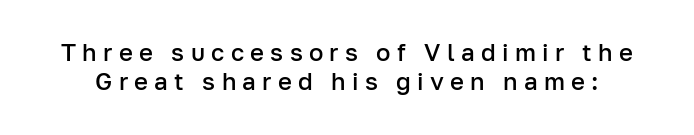
{"italic": "no", "bold": "semi", "underline": "no", "line_spacing_ratio": 1.21, "letter_spacing": "wide", "letter_spacing_em": 0.26, "glyph_px": 24}
